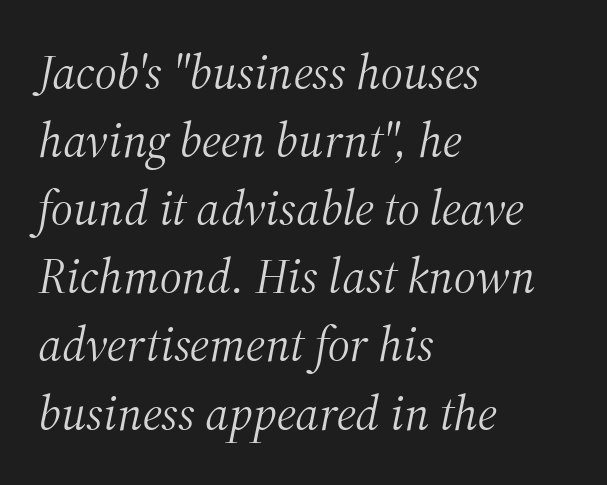
Q: Is the text bold? A: No.
Q: Is the text italic (slanted)? A: Yes, it leans right by about 12 degrees.
Q: Is the typeface a serif or a sans-serif typeface? A: Serif.
Q: Is the text underlined? A: No.
Q: How is the paragraph aligned? A: Left-aligned.
Q: Is the spacing between letters normal or unusually wide? A: Normal.
Q: Is the spacing between lines tight, normal or loose? A: Normal.
Q: Width (condensed, normal, or wide)? A: Normal.
Q: Stroke contrast? A: Medium.
Q: x-height? A: Medium.
Q: Monospaced? A: No.
